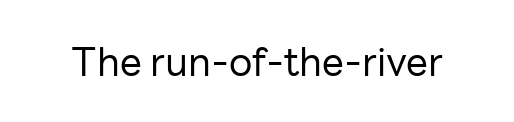
A typesetter would mark this as roman, not italic. The glyphs are unaccompanied by any horizontal stroke below them. The weight tops out at a normal text grade. Here the glyphs are tracked normally, forming tight word shapes. Letterform terminals end flat and unadorned throughout the passage.
